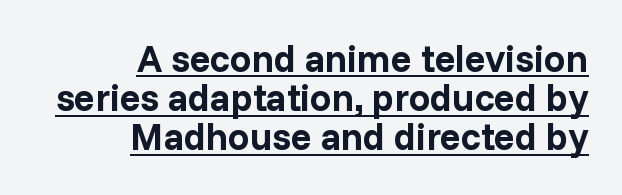
The image shows 38 px bold sans-serif type, upright; set right-aligned, tight line spacing (1.03x), normal letter spacing, underlined; low stroke contrast and a medium x-height.
